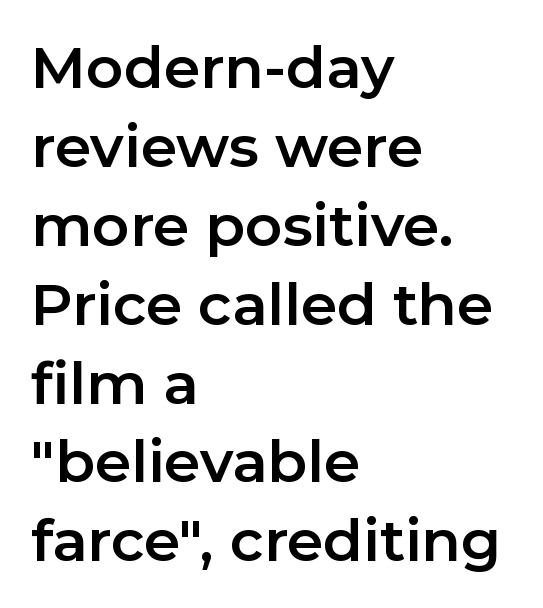
The type sits square on the baseline with zero lean. Each letter's strokes conclude bluntly, with no projecting serifs. The rendering keeps characters at their native spacing. The rendering uses a moderate line-height, typical for paragraphs.
